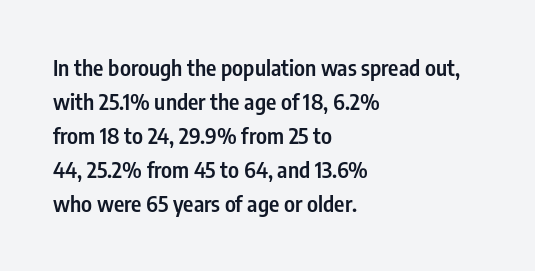
Q: Is the text bold? A: Semi-bold.
Q: Is the text italic (slanted)? A: No, it is upright.
Q: Is the text underlined? A: No.
Q: How is the paragraph aligned? A: Left-aligned.
Q: Is the spacing between letters normal or unusually wide? A: Normal.
Q: Is the spacing between lines tight, normal or loose? A: Normal.
